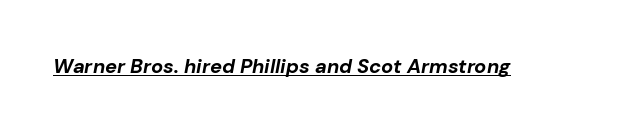
Q: Is the text bold? A: Yes.
Q: Is the text italic (slanted)? A: Yes, it leans right by about 10 degrees.
Q: Is the text underlined? A: Yes.
Q: Is the spacing between letters normal or unusually wide? A: Normal.
